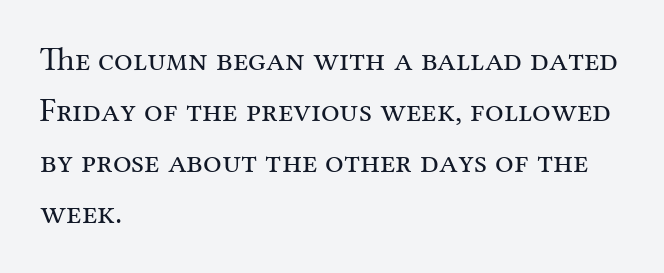
The image shows 33 px regular-weight serif type, upright; set left-aligned, normal line spacing (1.55x), normal letter spacing, not underlined; medium stroke contrast and a medium x-height.
